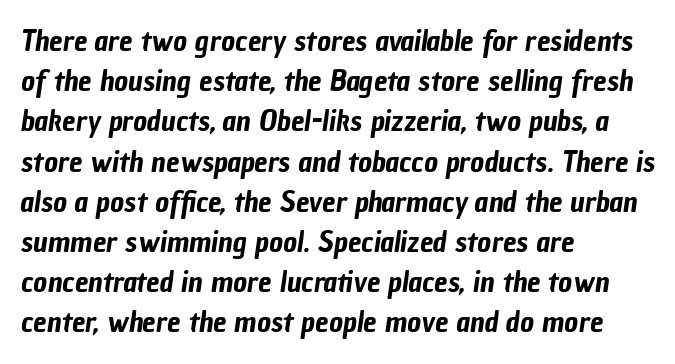
{"serif": "no", "width": "condensed", "stroke_contrast": "low", "x_height": "medium", "monospaced": "no", "underline": "no", "align": "left", "line_spacing": "normal", "line_spacing_ratio": 1.34, "letter_spacing": "normal", "letter_spacing_em": 0.0, "glyph_px": 30}
